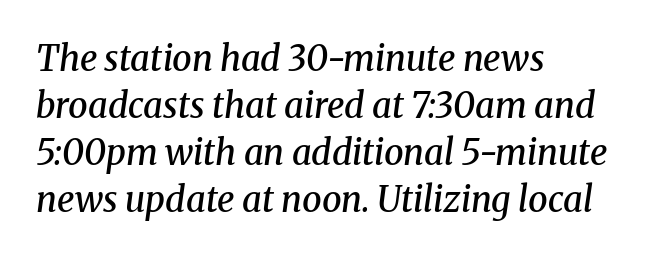
{"serif": "yes", "italic": "yes", "lean": "right", "slant_degrees": 8, "bold": "semi", "weight": "semibold", "width": "normal", "stroke_contrast": "medium", "x_height": "medium", "monospaced": "no", "underline": "no", "align": "left", "line_spacing": "normal", "line_spacing_ratio": 1.34, "letter_spacing": "normal", "letter_spacing_em": 0.0, "glyph_px": 35}
